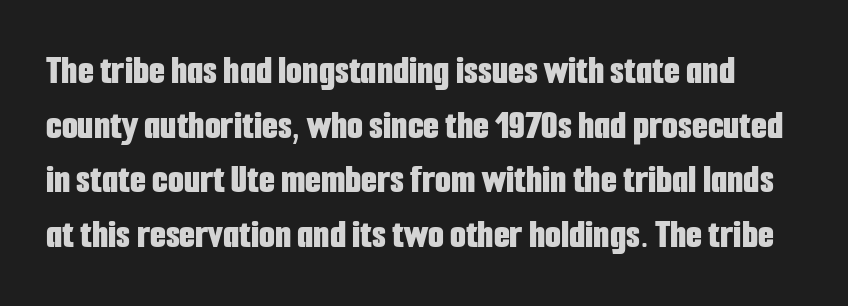
The image shows 41 px bold, condensed sans-serif type, upright; set normal line spacing (1.33x), normal letter spacing, not underlined; low stroke contrast and a medium x-height.
